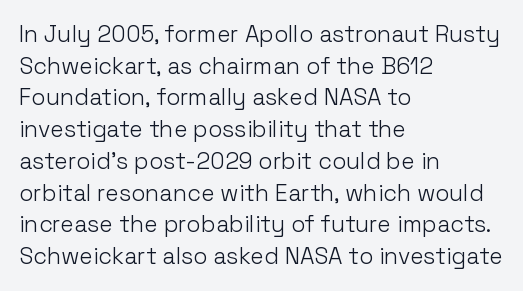
The image shows 23 px text type, upright; set left-aligned, normal line spacing (1.38x), normal letter spacing, not underlined.
